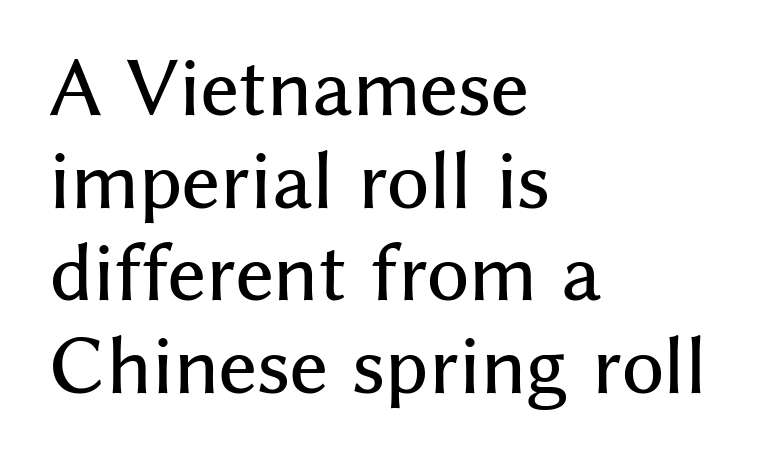
Q: Is the text italic (slanted)? A: No, it is upright.
Q: Is the typeface a serif or a sans-serif typeface? A: Sans-serif.
Q: Is the text underlined? A: No.
Q: How is the paragraph aligned? A: Left-aligned.
Q: Is the spacing between letters normal or unusually wide? A: Normal.
Q: Is the spacing between lines tight, normal or loose? A: Normal.
Q: Width (condensed, normal, or wide)? A: Normal.
Q: Stroke contrast? A: Medium.
Q: x-height? A: Medium.
Q: Monospaced? A: No.
